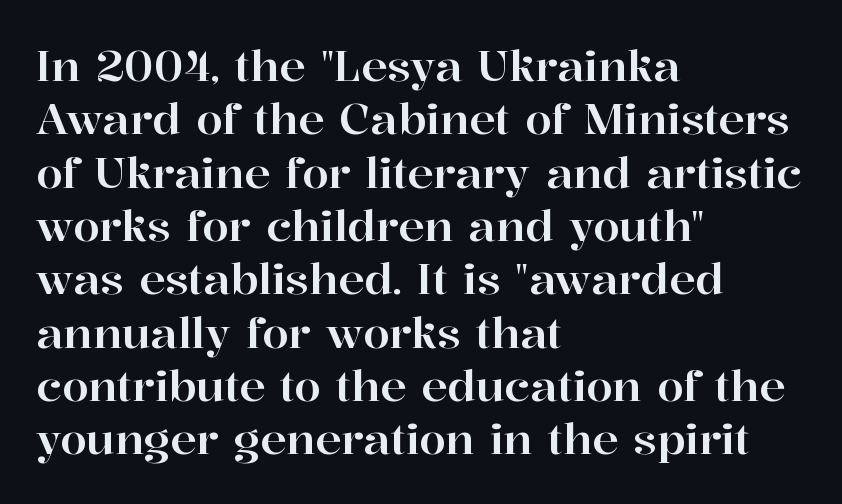
{"serif": "yes", "italic": "no", "width": "normal", "stroke_contrast": "high", "x_height": "medium", "monospaced": "no", "underline": "no", "align": "left", "line_spacing_ratio": 1.24, "letter_spacing": "normal", "letter_spacing_em": 0.0, "glyph_px": 43}
